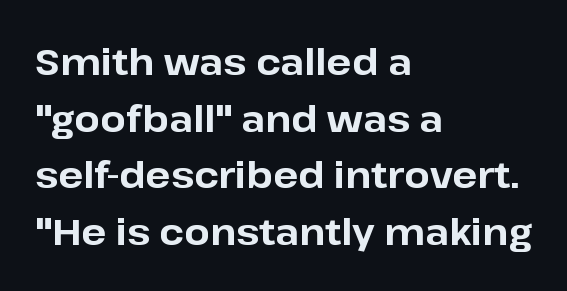
Q: Is the text bold? A: Yes.
Q: Is the text italic (slanted)? A: No, it is upright.
Q: Is the typeface a serif or a sans-serif typeface? A: Sans-serif.
Q: Is the text underlined? A: No.
Q: How is the paragraph aligned? A: Left-aligned.
Q: Is the spacing between letters normal or unusually wide? A: Normal.
Q: Is the spacing between lines tight, normal or loose? A: Normal.
Q: Width (condensed, normal, or wide)? A: Normal.
Q: Stroke contrast? A: Low.
Q: x-height? A: Medium.
Q: Monospaced? A: No.
